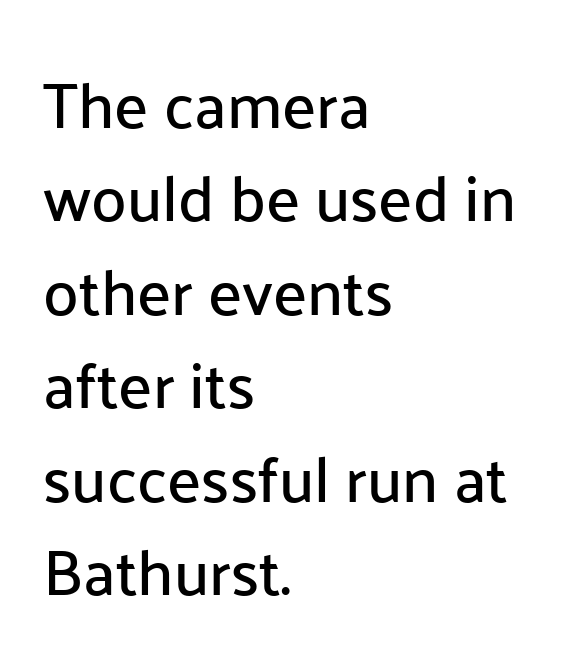
Q: Is the text italic (slanted)? A: No, it is upright.
Q: Is the typeface a serif or a sans-serif typeface? A: Sans-serif.
Q: Is the text underlined? A: No.
Q: How is the paragraph aligned? A: Left-aligned.
Q: Is the spacing between letters normal or unusually wide? A: Normal.
Q: Is the spacing between lines tight, normal or loose? A: Normal.
Q: Width (condensed, normal, or wide)? A: Normal.
Q: Stroke contrast? A: Low.
Q: x-height? A: Medium.
Q: Monospaced? A: No.
